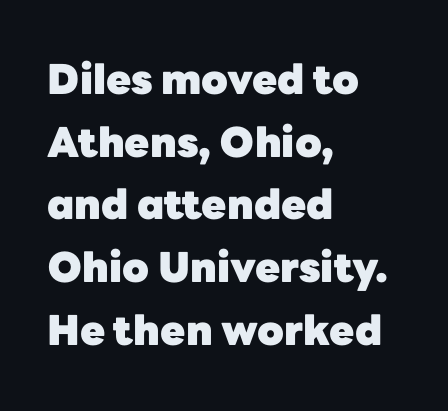
These words are printed bold, with thick strokes throughout. You could not count columns in this text — the font is proportionally spaced. This is sans-serif lettering, the kind often seen on screens and signage. The passage is arranged the way most books set body copy — flush left. Lines of text with bare space underneath. Look at the tracking — it's just the regular setting, nothing added.
